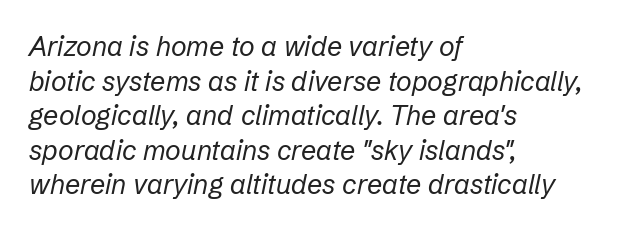
{"italic": "yes", "lean": "right", "slant_degrees": 12, "bold": "no", "underline": "no", "align": "left", "line_spacing": "normal", "line_spacing_ratio": 1.28, "letter_spacing": "normal", "letter_spacing_em": 0.0, "glyph_px": 27}
